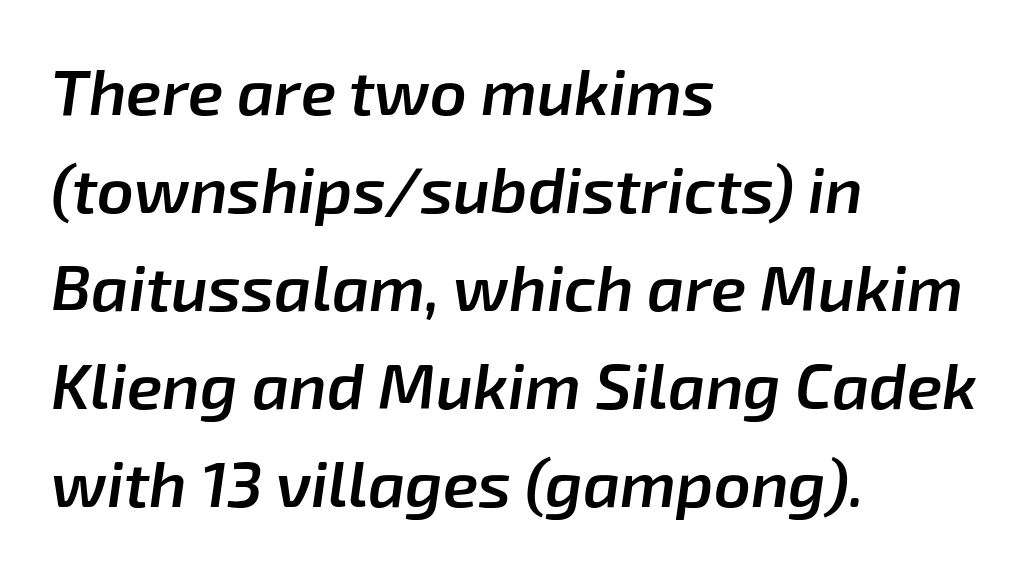
The image shows 64 px semibold type, italic (leaning right); set left-aligned, normal line spacing (1.53x), normal letter spacing, not underlined; low stroke contrast and a medium x-height.
